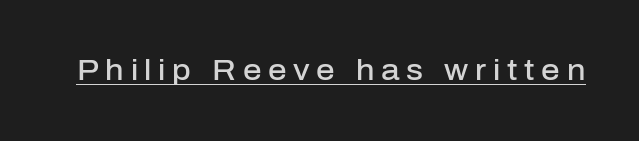
{"serif": "no", "italic": "no", "bold": "semi", "weight": "semibold", "width": "normal", "stroke_contrast": "low", "x_height": "medium", "monospaced": "no", "underline": "yes", "letter_spacing": "wide", "letter_spacing_em": 0.23, "glyph_px": 29}
